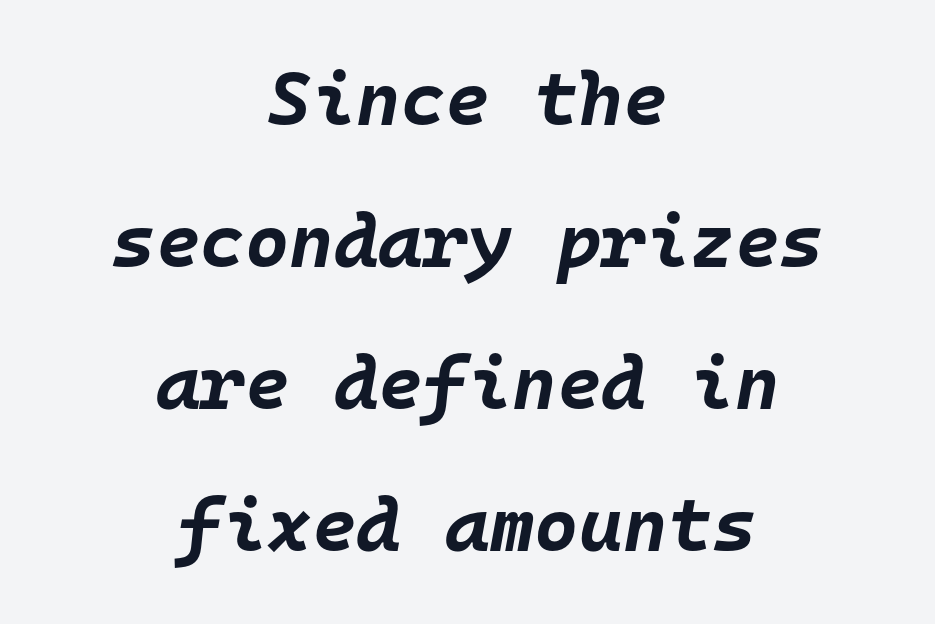
{"italic": "yes", "lean": "right", "slant_degrees": 10, "bold": "yes", "weight": "bold", "width": "normal", "stroke_contrast": "low", "x_height": "large", "monospaced": "yes", "underline": "no", "align": "center", "line_spacing_ratio": 1.87, "letter_spacing": "normal", "letter_spacing_em": 0.0, "glyph_px": 76}
